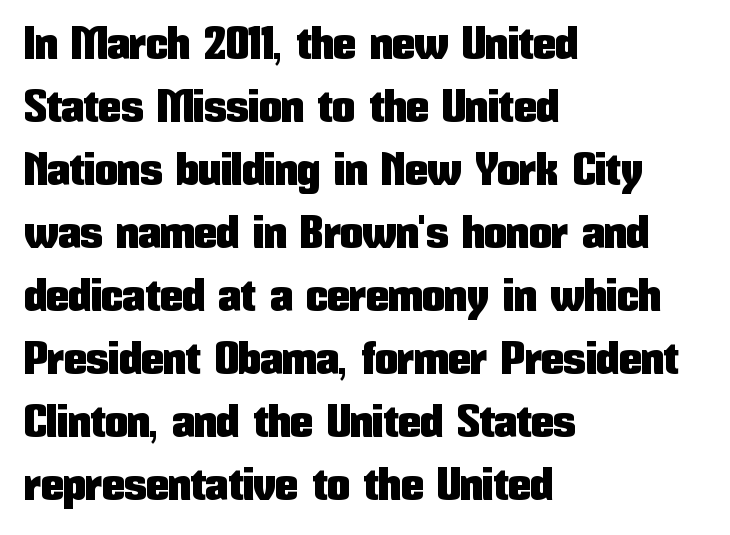
{"serif": "no", "italic": "no", "width": "condensed", "stroke_contrast": "low", "x_height": "medium", "monospaced": "no", "underline": "no", "align": "left", "line_spacing": "normal", "line_spacing_ratio": 1.4, "letter_spacing": "normal", "letter_spacing_em": 0.0, "glyph_px": 45}
